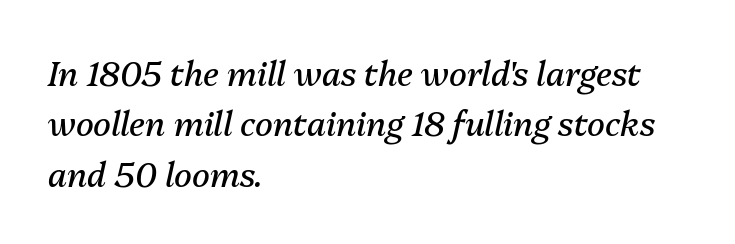
The image shows 33 px regular-weight type, italic (leaning right); set left-aligned, normal line spacing (1.53x), normal letter spacing, not underlined; medium stroke contrast and a medium x-height.
